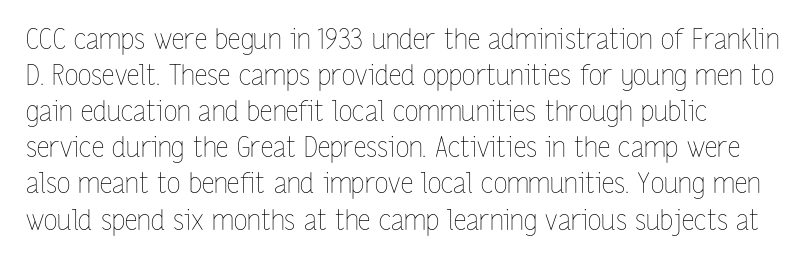
The image shows 28 px thin, condensed type, upright; set left-aligned, normal line spacing (1.29x), normal letter spacing, not underlined; low stroke contrast and a medium x-height.
